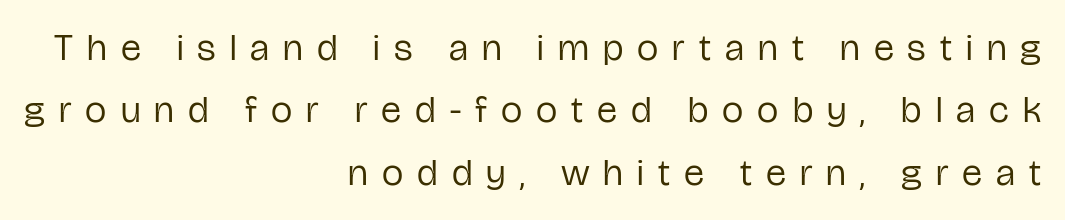
Q: Is the text bold? A: No.
Q: Is the text italic (slanted)? A: No, it is upright.
Q: Is the typeface a serif or a sans-serif typeface? A: Sans-serif.
Q: Is the text underlined? A: No.
Q: How is the paragraph aligned? A: Right-aligned.
Q: Is the spacing between letters normal or unusually wide? A: Unusually wide.
Q: Is the spacing between lines tight, normal or loose? A: Normal.
Q: Width (condensed, normal, or wide)? A: Condensed.
Q: Stroke contrast? A: Low.
Q: x-height? A: Medium.
Q: Monospaced? A: No.
